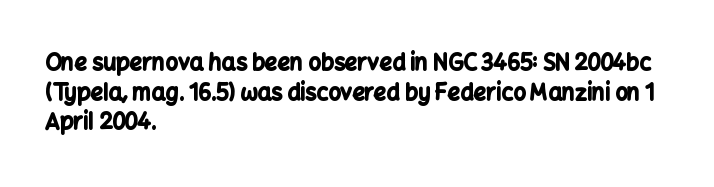
Caption: standard tracking, unaltered. Bold? Absolutely — the strokes are thick and heavy. Where is the straight margin? On the left. The line-height multiplier appears to be the usual default. Underlining? Definitely not there. Upright lettering throughout.
